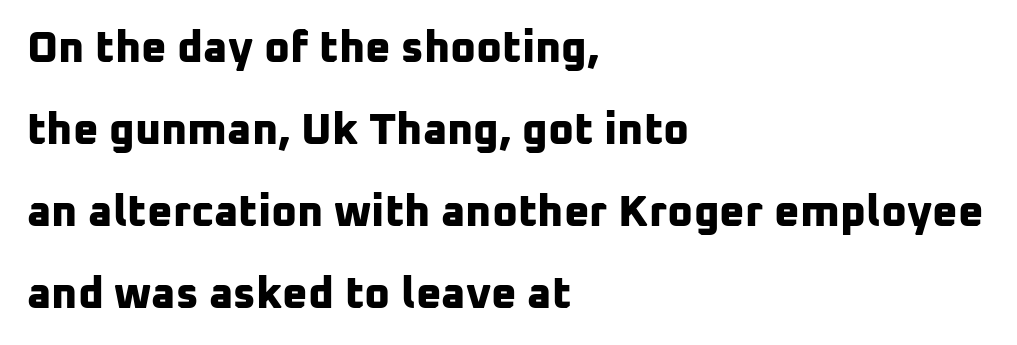
{"serif": "no", "bold": "yes", "weight": "bold", "width": "normal", "stroke_contrast": "low", "x_height": "medium", "monospaced": "no", "underline": "no", "align": "left", "line_spacing_ratio": 1.86, "letter_spacing": "normal", "letter_spacing_em": 0.0, "glyph_px": 44}
